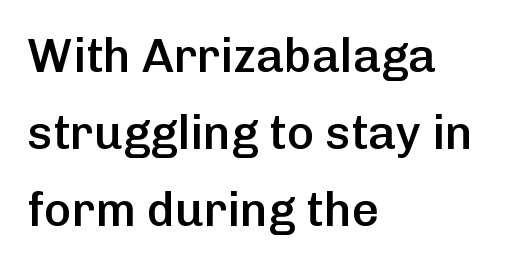
{"serif": "no", "italic": "no", "bold": "semi", "weight": "semibold", "width": "normal", "stroke_contrast": "low", "x_height": "medium", "monospaced": "no", "underline": "no", "align": "left", "line_spacing": "normal", "line_spacing_ratio": 1.64, "letter_spacing": "normal", "letter_spacing_em": 0.0, "glyph_px": 47}
